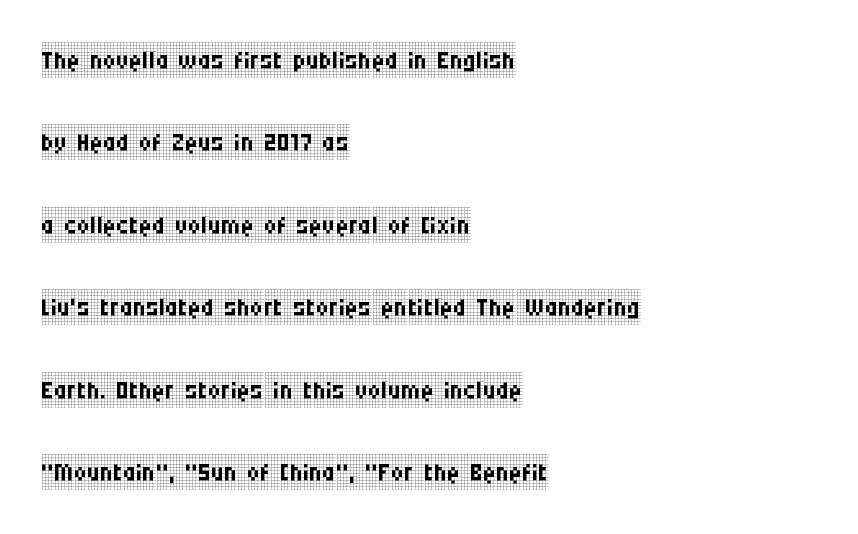
The image shows 36 px regular-weight, condensed serif type, upright; set left-aligned, loose line spacing (2.29x), normal letter spacing, not underlined; low stroke contrast and a large x-height.
